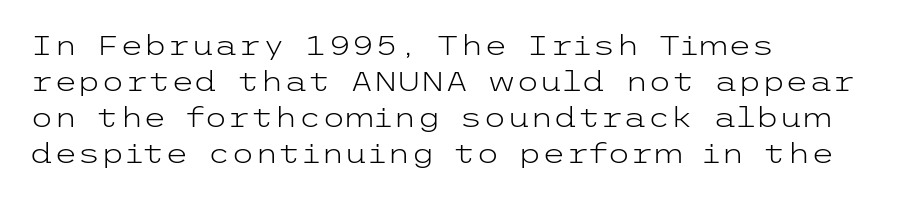
A clean baseline with only descenders dipping below it. The letters stand upright; this is a roman face. The letterforms sit shoulder to shoulder at normal distance. The compositor pushed each line to the left boundary.
